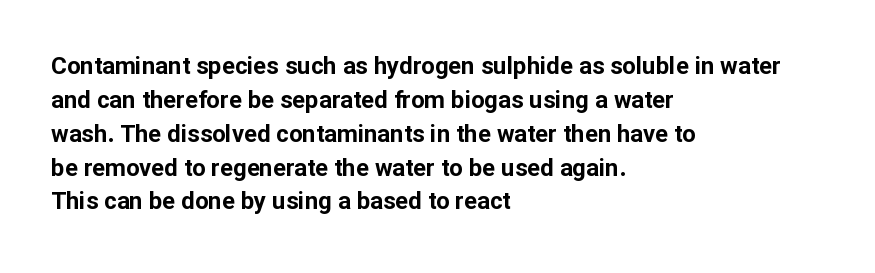
Q: Is the text bold? A: Yes.
Q: Is the text italic (slanted)? A: No, it is upright.
Q: Is the text underlined? A: No.
Q: How is the paragraph aligned? A: Left-aligned.
Q: Is the spacing between letters normal or unusually wide? A: Normal.
Q: Is the spacing between lines tight, normal or loose? A: Normal.
